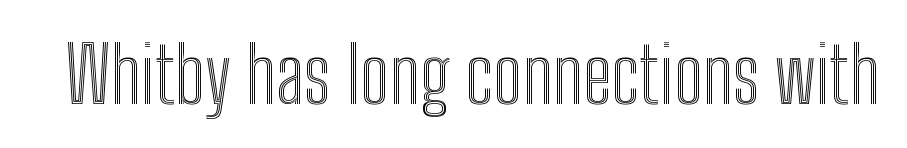
The image shows 78 px condensed type, upright; set normal letter spacing, not underlined; a medium x-height.
